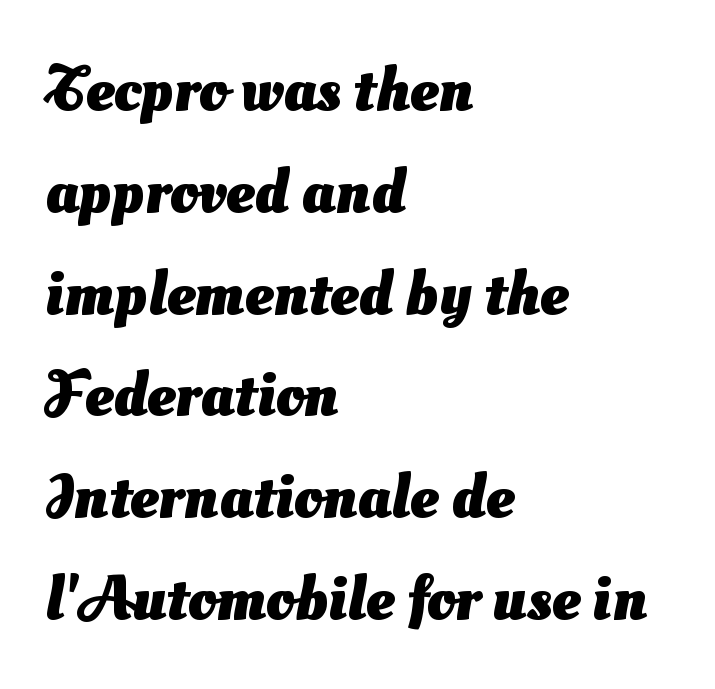
Q: Is the text bold? A: Yes.
Q: Is the typeface a serif or a sans-serif typeface? A: Sans-serif.
Q: Is the text underlined? A: No.
Q: How is the paragraph aligned? A: Left-aligned.
Q: Is the spacing between letters normal or unusually wide? A: Normal.
Q: Is the spacing between lines tight, normal or loose? A: Normal.
Q: Width (condensed, normal, or wide)? A: Normal.
Q: Stroke contrast? A: Medium.
Q: x-height? A: Small.
Q: Monospaced? A: No.
